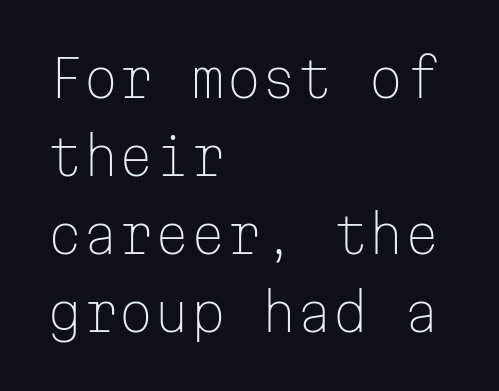
Q: Is the text bold? A: No.
Q: Is the text italic (slanted)? A: No, it is upright.
Q: Is the typeface a serif or a sans-serif typeface? A: Sans-serif.
Q: Is the text underlined? A: No.
Q: How is the paragraph aligned? A: Left-aligned.
Q: Is the spacing between letters normal or unusually wide? A: Normal.
Q: Is the spacing between lines tight, normal or loose? A: Normal.
Q: Width (condensed, normal, or wide)? A: Normal.
Q: Stroke contrast? A: Low.
Q: x-height? A: Medium.
Q: Monospaced? A: Yes.
